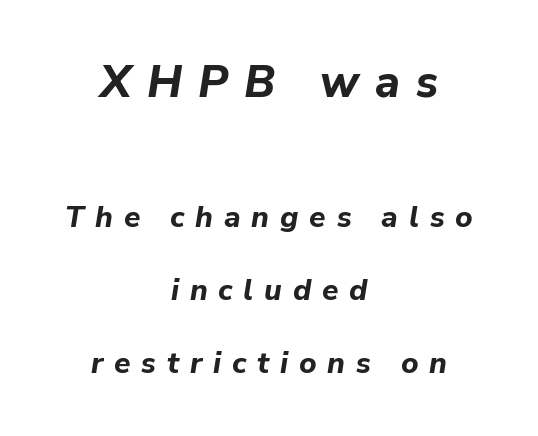
Q: Is the text bold? A: Yes.
Q: Is the text italic (slanted)? A: Yes, it leans right by about 9 degrees.
Q: Is the text underlined? A: No.
Q: How is the paragraph aligned? A: Centered.
Q: Is the spacing between letters normal or unusually wide? A: Unusually wide.
Q: Is the spacing between lines tight, normal or loose? A: Loose.
Q: Which block of text is set in a larger size, the first (top) or the second (bottom)? A: The first (top) one.
Q: Width (condensed, normal, or wide)? A: Normal.
Q: Stroke contrast? A: Low.
Q: x-height? A: Medium.
Q: Monospaced? A: No.
